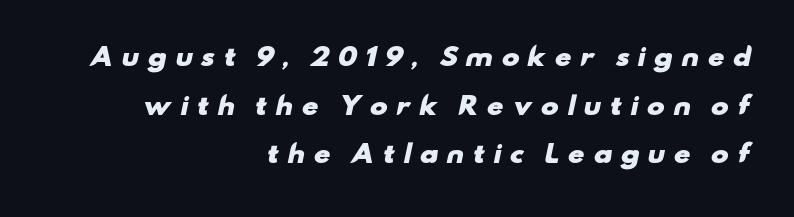
{"bold": "yes", "underline": "no", "align": "right", "line_spacing": "loose", "line_spacing_ratio": 2.03, "letter_spacing": "wide", "letter_spacing_em": 0.32, "glyph_px": 24}
